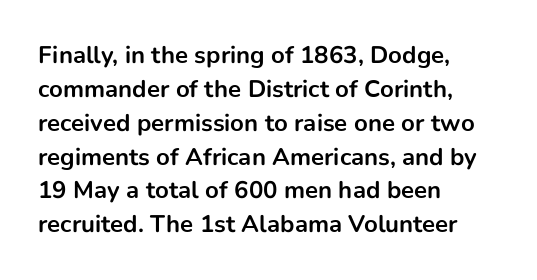
The image shows 24 px bold type, upright; set left-aligned, normal line spacing (1.41x), normal letter spacing, not underlined.
